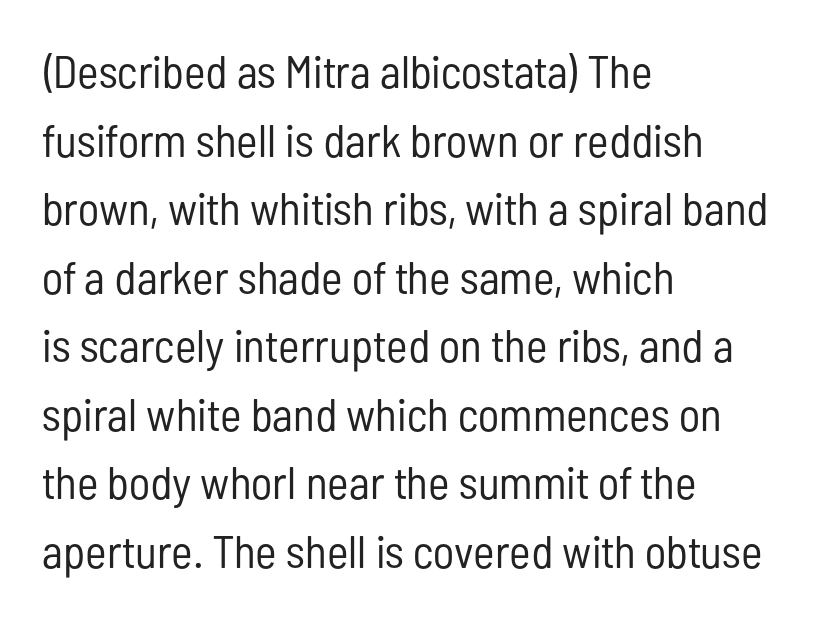
{"serif": "no", "italic": "no", "bold": "no", "weight": "regular", "width": "condensed", "stroke_contrast": "low", "x_height": "medium", "monospaced": "no", "underline": "no", "align": "left", "line_spacing": "normal", "line_spacing_ratio": 1.49, "letter_spacing": "normal", "letter_spacing_em": 0.0, "glyph_px": 46}
